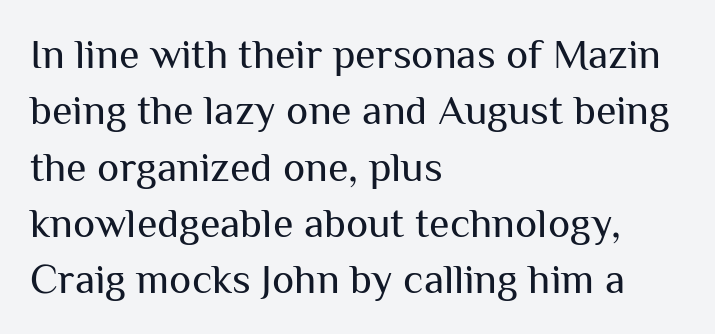
A normal amount of white space separates one row of letters from the next. Think of a printed novel: that variable character pitch is what you see here. Classification — sans serif. A typesetter would mark this as roman, not italic.
